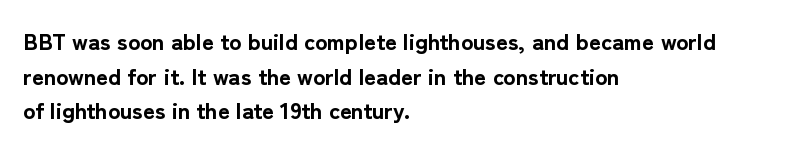
The image shows 23 px bold type, upright; set left-aligned, normal line spacing (1.51x), normal letter spacing, not underlined.
